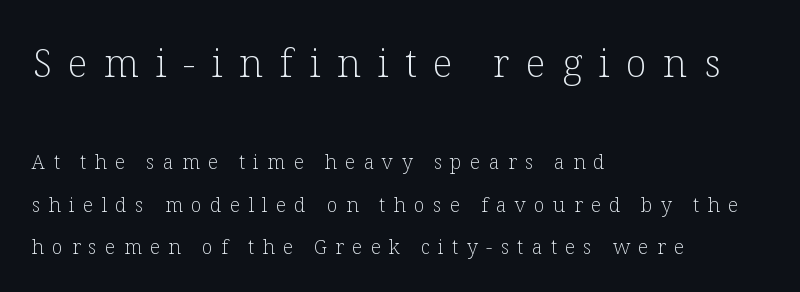
Q: Is the text bold? A: No.
Q: Is the text italic (slanted)? A: No, it is upright.
Q: Is the typeface a serif or a sans-serif typeface? A: Serif.
Q: Is the text underlined? A: No.
Q: How is the paragraph aligned? A: Left-aligned.
Q: Is the spacing between letters normal or unusually wide? A: Unusually wide.
Q: Is the spacing between lines tight, normal or loose? A: Loose.
Q: Which block of text is set in a larger size, the first (top) or the second (bottom)? A: The first (top) one.
Q: Width (condensed, normal, or wide)? A: Normal.
Q: Stroke contrast? A: Low.
Q: x-height? A: Medium.
Q: Monospaced? A: No.
